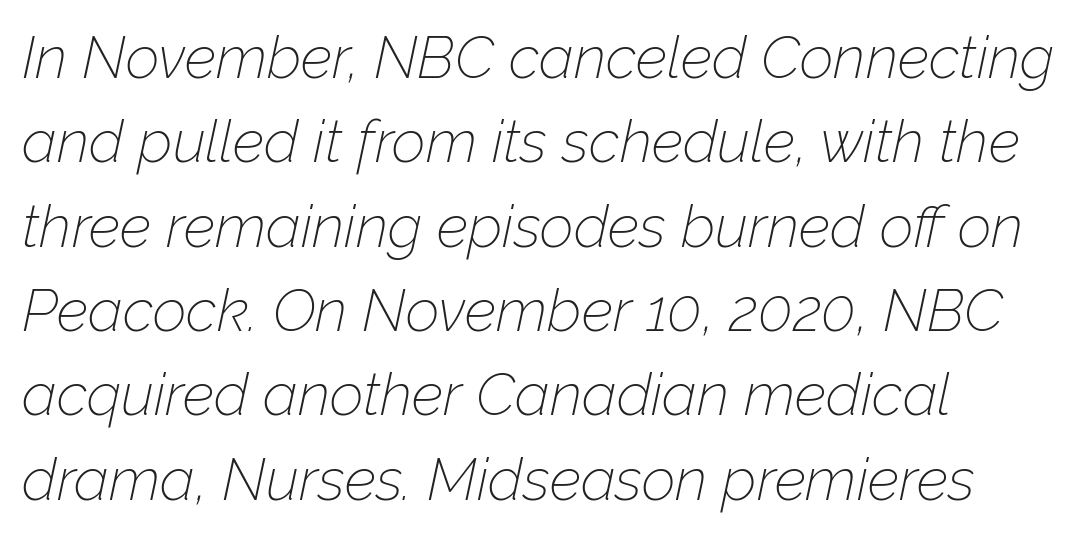
The vertical gap from one line to the next is medium. Emphasis-style slanted type is in use. This sample uses plain, unmodified letter spacing. Weight: regular or lighter. A typesetter would call this proportional, since set widths differ per character.
